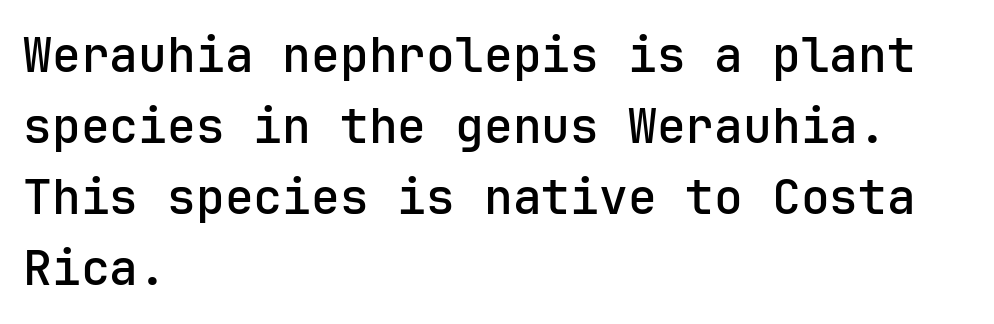
{"serif": "no", "italic": "no", "width": "normal", "stroke_contrast": "low", "x_height": "medium", "monospaced": "yes", "underline": "no", "align": "left", "line_spacing": "normal", "line_spacing_ratio": 1.48, "letter_spacing": "normal", "letter_spacing_em": 0.0, "glyph_px": 48}
